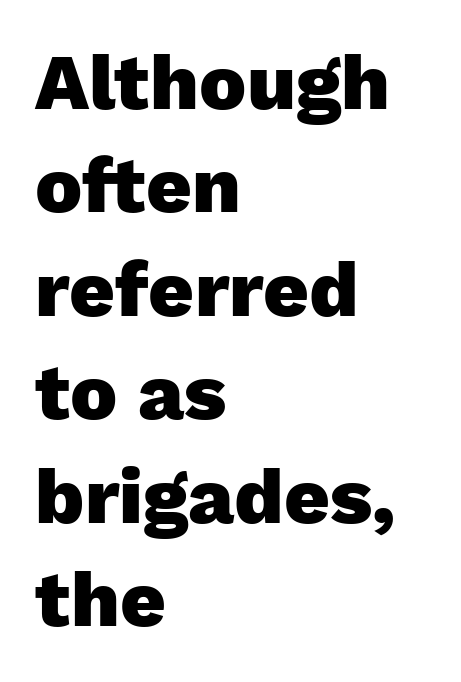
{"serif": "no", "italic": "no", "bold": "yes", "weight": "heavy", "width": "normal", "stroke_contrast": "low", "x_height": "medium", "monospaced": "no", "underline": "no", "align": "left", "line_spacing": "normal", "line_spacing_ratio": 1.31, "letter_spacing": "normal", "letter_spacing_em": 0.0, "glyph_px": 79}
